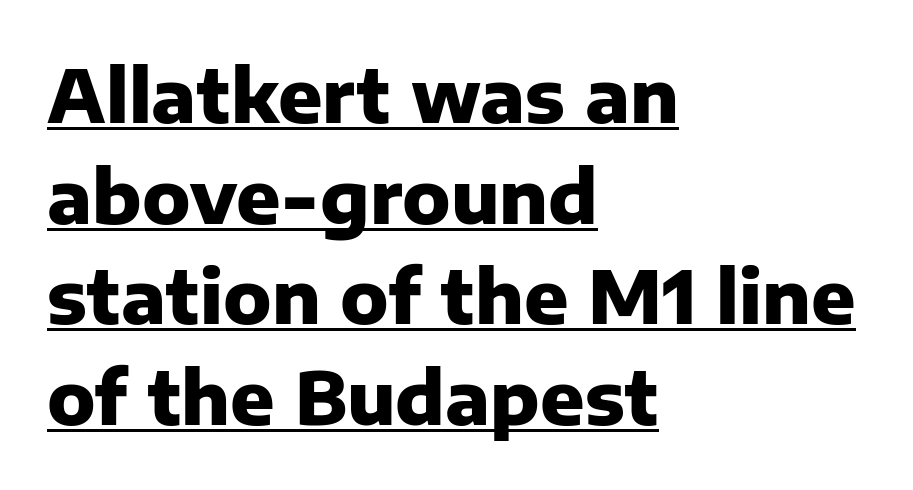
Q: Is the text bold? A: Yes.
Q: Is the text italic (slanted)? A: No, it is upright.
Q: Is the typeface a serif or a sans-serif typeface? A: Sans-serif.
Q: Is the text underlined? A: Yes.
Q: How is the paragraph aligned? A: Left-aligned.
Q: Is the spacing between letters normal or unusually wide? A: Normal.
Q: Is the spacing between lines tight, normal or loose? A: Normal.
Q: Width (condensed, normal, or wide)? A: Normal.
Q: Stroke contrast? A: Low.
Q: x-height? A: Medium.
Q: Monospaced? A: No.
